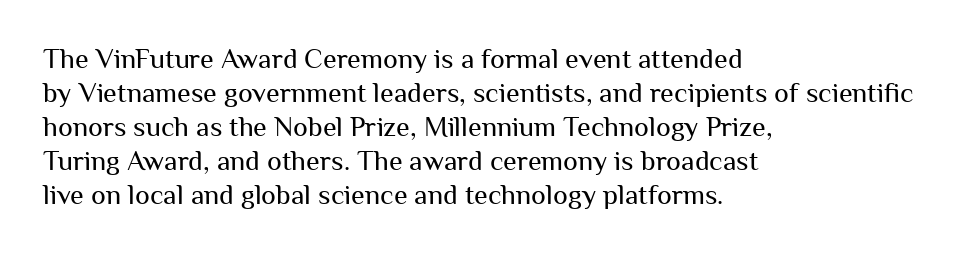
Q: Is the text bold? A: No.
Q: Is the text italic (slanted)? A: No, it is upright.
Q: Is the typeface a serif or a sans-serif typeface? A: Sans-serif.
Q: Is the text underlined? A: No.
Q: How is the paragraph aligned? A: Left-aligned.
Q: Is the spacing between letters normal or unusually wide? A: Normal.
Q: Width (condensed, normal, or wide)? A: Normal.
Q: Stroke contrast? A: Medium.
Q: x-height? A: Medium.
Q: Monospaced? A: No.
